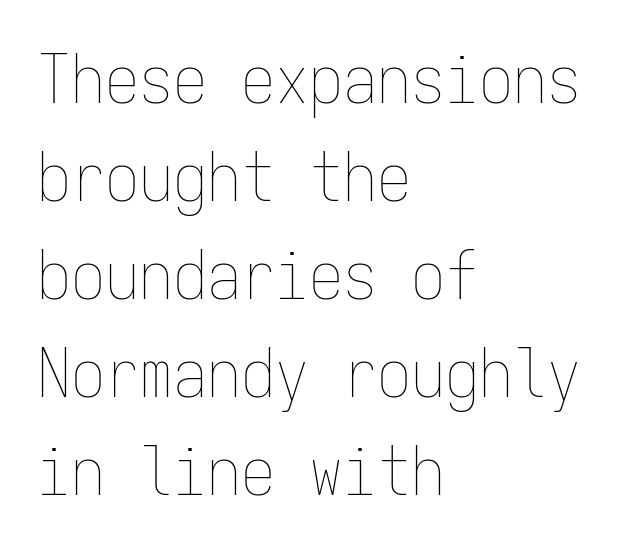
The image shows 68 px thin, condensed type, upright, monospaced; set left-aligned, normal line spacing (1.44x), normal letter spacing, not underlined; low stroke contrast and a medium x-height.
